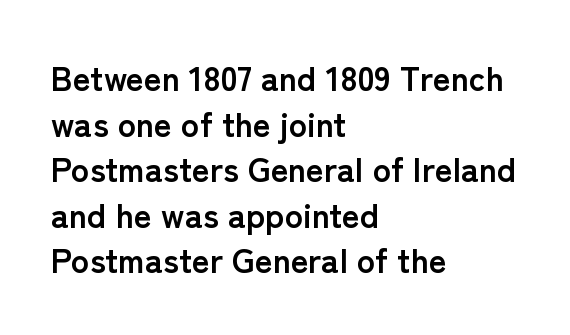
Q: Is the text bold? A: Yes.
Q: Is the text italic (slanted)? A: No, it is upright.
Q: Is the typeface a serif or a sans-serif typeface? A: Sans-serif.
Q: Is the text underlined? A: No.
Q: How is the paragraph aligned? A: Left-aligned.
Q: Is the spacing between letters normal or unusually wide? A: Normal.
Q: Is the spacing between lines tight, normal or loose? A: Normal.
Q: Width (condensed, normal, or wide)? A: Normal.
Q: Stroke contrast? A: Low.
Q: x-height? A: Medium.
Q: Monospaced? A: No.
